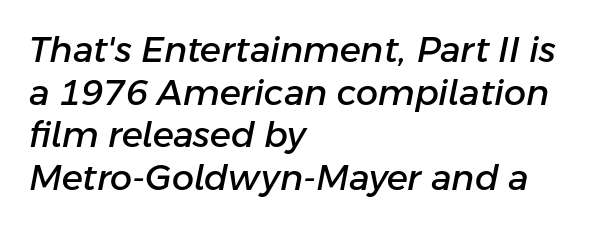
Q: Is the text italic (slanted)? A: Yes, it leans right by about 11 degrees.
Q: Is the text underlined? A: No.
Q: How is the paragraph aligned? A: Left-aligned.
Q: Is the spacing between letters normal or unusually wide? A: Normal.
Q: Width (condensed, normal, or wide)? A: Normal.
Q: Stroke contrast? A: Low.
Q: x-height? A: Medium.
Q: Monospaced? A: No.
